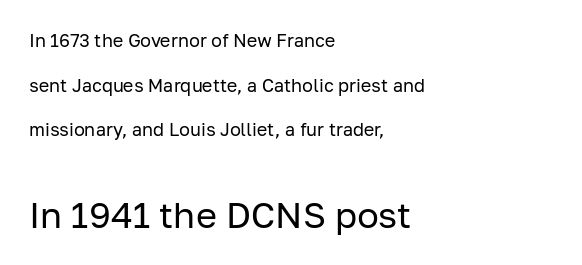
{"serif": "no", "italic": "no", "bold": "no", "weight": "regular", "width": "normal", "stroke_contrast": "low", "x_height": "medium", "monospaced": "no", "underline": "no", "align": "left", "line_spacing": "loose", "line_spacing_ratio": 2.48, "letter_spacing": "normal", "letter_spacing_em": 0.0, "larger_block": "second", "size_ratio": 2.0, "glyph_px": 36}
